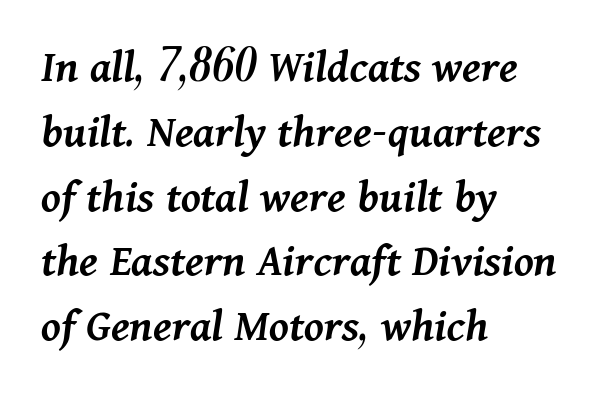
The image shows 48 px semibold type, italic (leaning right); set left-aligned, normal line spacing (1.35x), normal letter spacing, not underlined; medium stroke contrast and a medium x-height.
